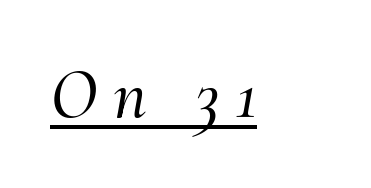
The type family on display is of the serif kind. You could not count columns in this text — the font is proportionally spaced. Rendered with sloped, italic letterforms. Has an underline been added? It has. In terms of letterspacing, this is a distinctly airy, spread setting.
